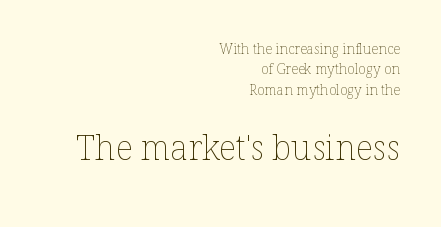
If you measured baseline to baseline, you'd find a middling distance. The rendering enlarges the type as you move from the upper chunk to the lower. This is not heavy type; no bold has been used. Is this a fixed-width face? No — the glyphs have proportional, varying widths. Letter spacing: default. These lines stack with their right ends in a neat column.
